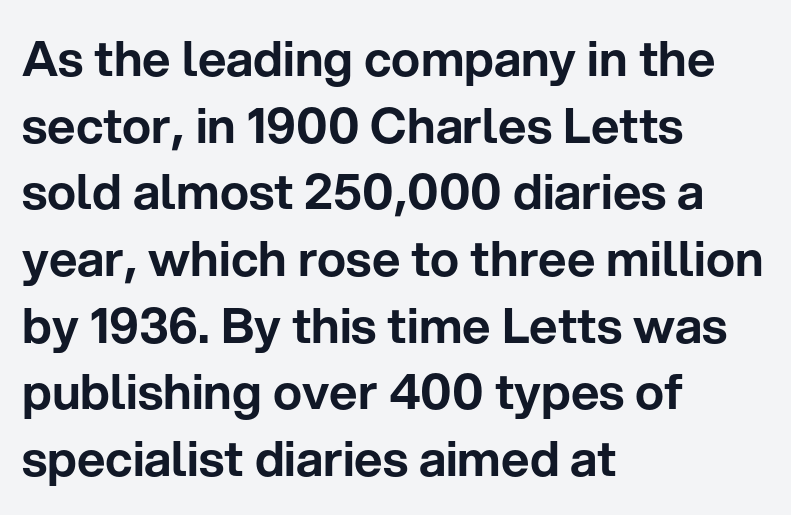
Q: Is the text italic (slanted)? A: No, it is upright.
Q: Is the typeface a serif or a sans-serif typeface? A: Sans-serif.
Q: Is the text underlined? A: No.
Q: How is the paragraph aligned? A: Left-aligned.
Q: Is the spacing between letters normal or unusually wide? A: Normal.
Q: Is the spacing between lines tight, normal or loose? A: Normal.
Q: Width (condensed, normal, or wide)? A: Normal.
Q: Stroke contrast? A: Low.
Q: x-height? A: Medium.
Q: Monospaced? A: No.
